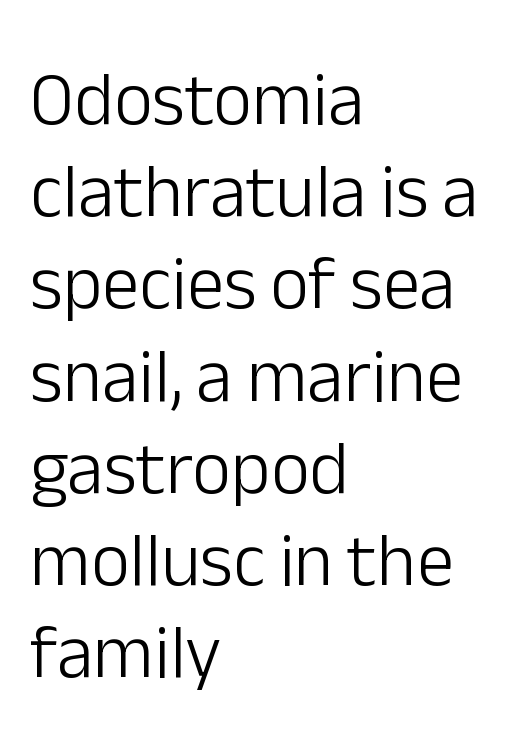
{"serif": "no", "italic": "no", "bold": "no", "weight": "light", "width": "normal", "stroke_contrast": "low", "x_height": "medium", "monospaced": "no", "underline": "no", "align": "left", "line_spacing_ratio": 1.23, "letter_spacing": "normal", "letter_spacing_em": 0.0, "glyph_px": 75}
